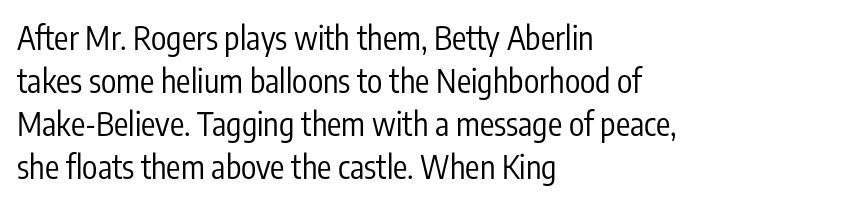
{"serif": "no", "italic": "no", "bold": "no", "weight": "regular", "width": "condensed", "stroke_contrast": "low", "x_height": "medium", "monospaced": "no", "underline": "no", "align": "left", "line_spacing": "normal", "line_spacing_ratio": 1.34, "letter_spacing": "normal", "letter_spacing_em": 0.0, "glyph_px": 32}
